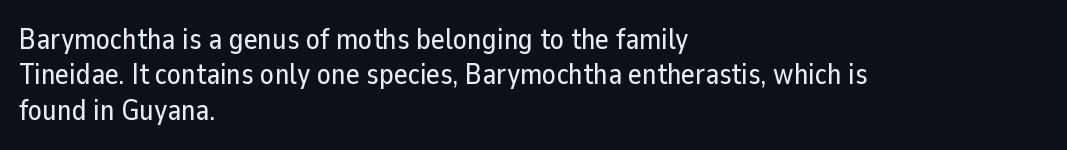
The image shows 29 px sans-serif type, upright; set left-aligned, line spacing 1.22x, normal letter spacing, not underlined; low stroke contrast and a medium x-height.
